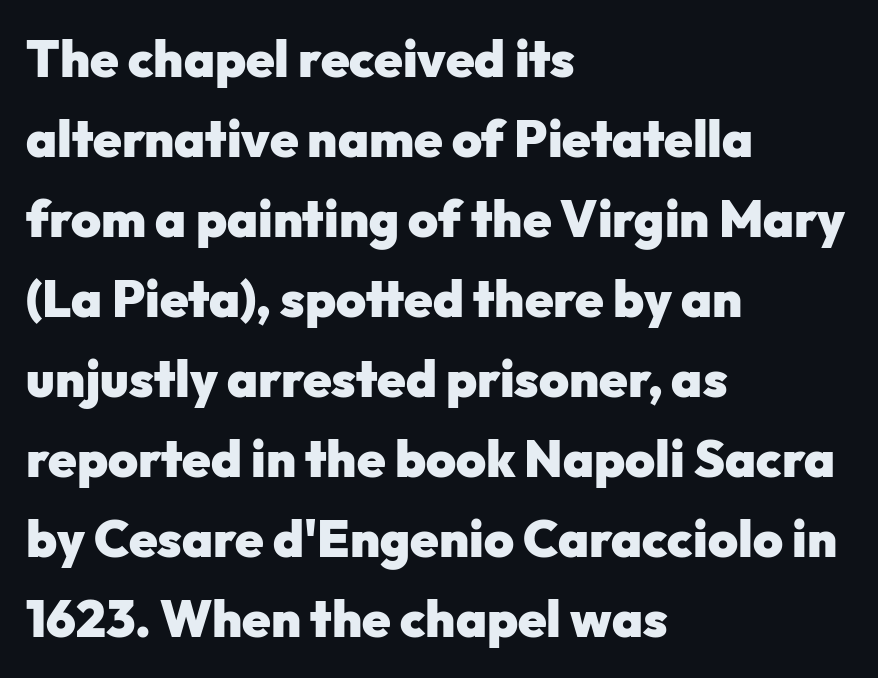
Q: Is the text bold? A: Yes.
Q: Is the text italic (slanted)? A: No, it is upright.
Q: Is the typeface a serif or a sans-serif typeface? A: Sans-serif.
Q: Is the text underlined? A: No.
Q: How is the paragraph aligned? A: Left-aligned.
Q: Is the spacing between letters normal or unusually wide? A: Normal.
Q: Is the spacing between lines tight, normal or loose? A: Normal.
Q: Width (condensed, normal, or wide)? A: Normal.
Q: Stroke contrast? A: Low.
Q: x-height? A: Medium.
Q: Monospaced? A: No.
